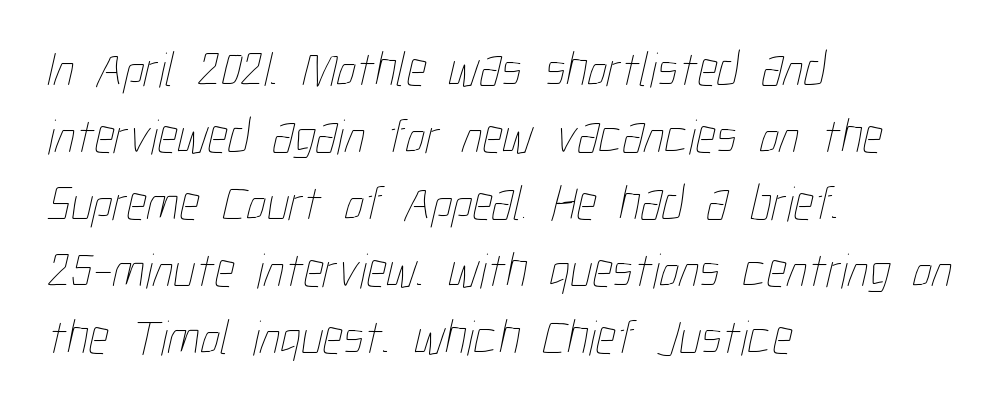
The image shows 50 px thin, condensed type; set left-aligned, normal line spacing (1.34x), normal letter spacing, not underlined; low stroke contrast and a medium x-height.
